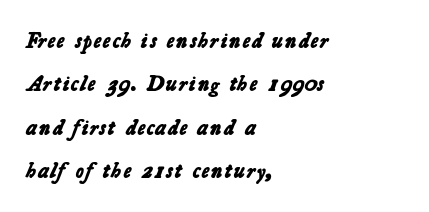
Decoration check: the copy has no underline. Plenty of ink on the page — the face is bold. Nobody touched the tracking dial on this one. The compositor pushed each line to the left boundary.
